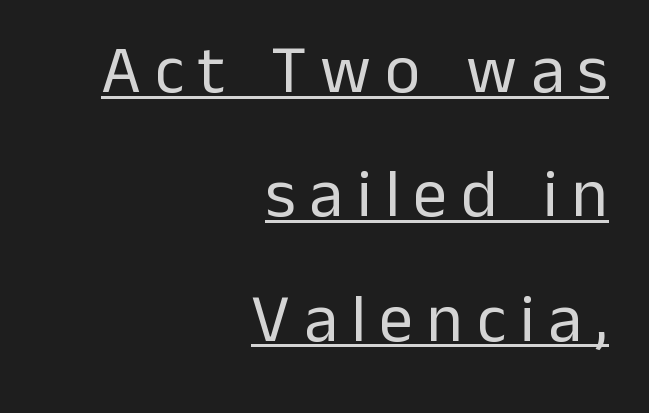
Heaviness? Minimal to ordinary, like unemphasized prose. This sample uses an upright cut, with every glyph sitting square on the baseline. Caption: lettering with a line underneath. You could not count columns in this text — the font is proportionally spaced. Serif or sans? Sans — the stroke terminals are bare.
